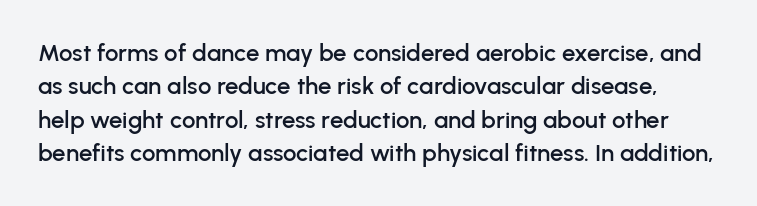
Look at the tracking — it's just the regular setting, nothing added. A roman cut, with each character standing at attention. The rows are spaced the way most documents space them. Underlining? Definitely not there.
